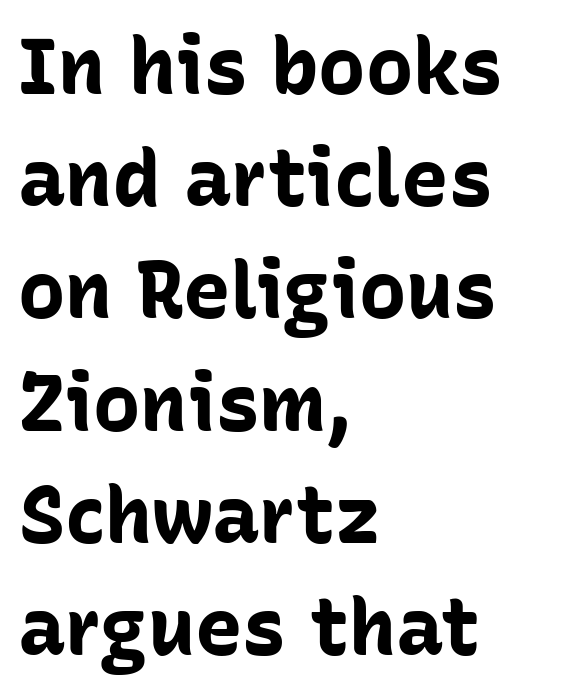
Spacing verdict: proportional, widths tailored to each character. Weight: bold. Where is the straight margin? On the left. In terms of posture, this sample is upright. Is there much room between lines? A standard amount, neither cramped nor airy.
